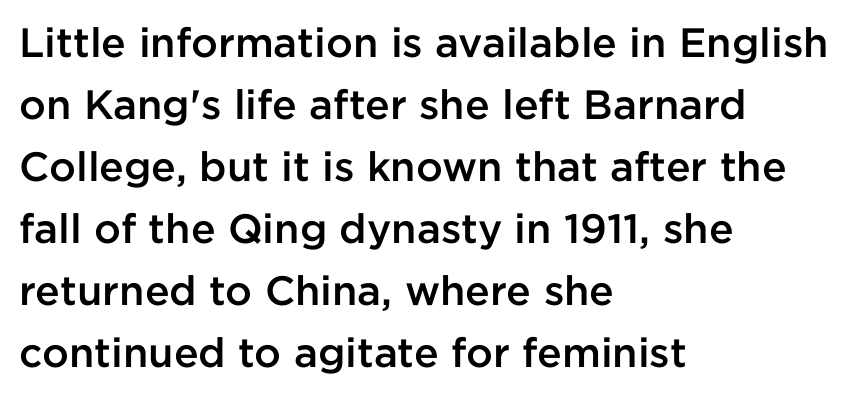
This rendering leaves character spacing at its baseline value. Note: no serifs on the glyphs. A normal amount of white space separates one row of letters from the next. Bare-footed words on every line.
